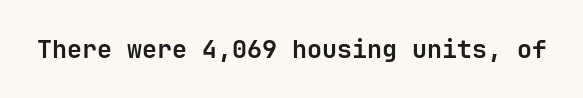
Underlining? Definitely not there. Strong, thick strokes mark this as bold type. This sample uses an upright cut, with every glyph sitting square on the baseline. A typesetter would call this zero additional tracking.
